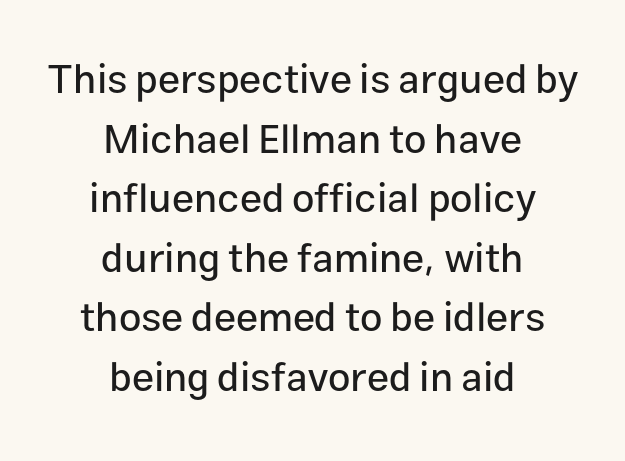
Q: Is the text italic (slanted)? A: No, it is upright.
Q: Is the typeface a serif or a sans-serif typeface? A: Sans-serif.
Q: Is the text underlined? A: No.
Q: How is the paragraph aligned? A: Centered.
Q: Is the spacing between letters normal or unusually wide? A: Normal.
Q: Is the spacing between lines tight, normal or loose? A: Normal.
Q: Width (condensed, normal, or wide)? A: Normal.
Q: Stroke contrast? A: Low.
Q: x-height? A: Medium.
Q: Monospaced? A: No.
